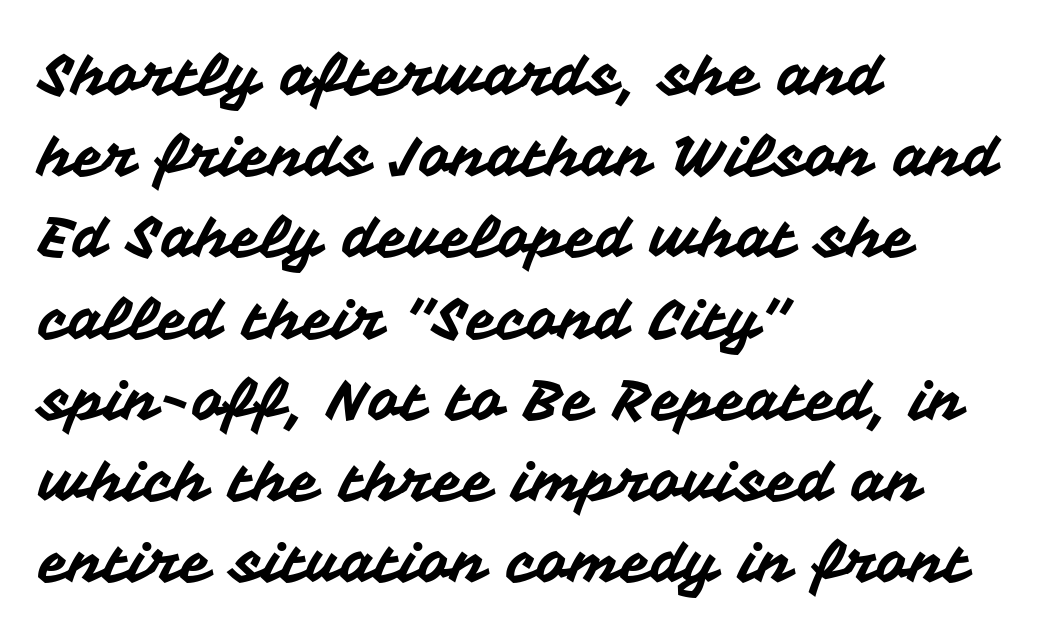
Horizontal bands of white between lines are of average thickness. Horizontally, the lines are justified to the leading edge only. Look at the bottom of the vertical strokes: they stop flat, with no serifs. Honestly, there is no underline to notice here at all.
